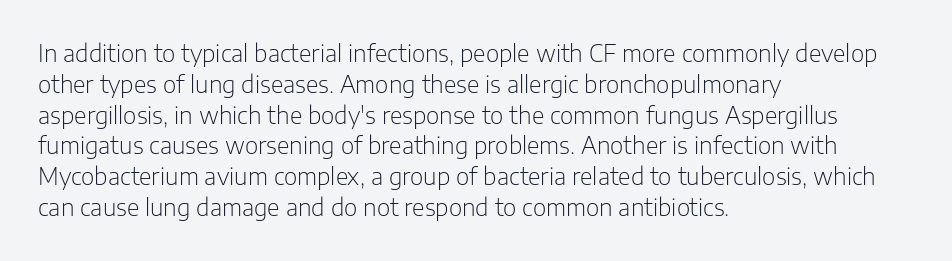
The image shows 23 px text type, upright; set left-aligned, normal line spacing (1.34x), normal letter spacing, not underlined.
